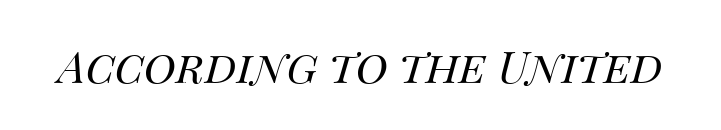
{"italic": "yes", "lean": "right", "slant_degrees": 14, "bold": "no", "weight": "regular", "width": "normal", "stroke_contrast": "medium", "x_height": "large", "monospaced": "no", "underline": "no", "letter_spacing": "normal", "letter_spacing_em": 0.0, "glyph_px": 44}
